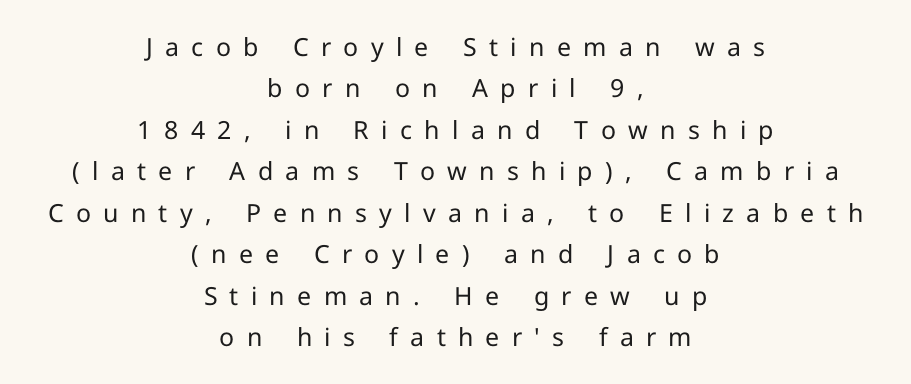
{"italic": "no", "bold": "no", "underline": "no", "align": "center", "line_spacing": "normal", "line_spacing_ratio": 1.66, "letter_spacing": "wide", "letter_spacing_em": 0.49, "glyph_px": 25}
